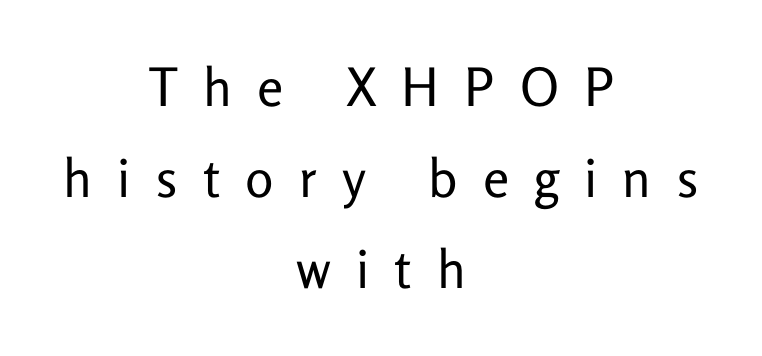
Q: Is the text bold? A: No.
Q: Is the text italic (slanted)? A: No, it is upright.
Q: Is the typeface a serif or a sans-serif typeface? A: Sans-serif.
Q: Is the text underlined? A: No.
Q: How is the paragraph aligned? A: Centered.
Q: Is the spacing between letters normal or unusually wide? A: Unusually wide.
Q: Width (condensed, normal, or wide)? A: Normal.
Q: Stroke contrast? A: Low.
Q: x-height? A: Medium.
Q: Monospaced? A: No.
